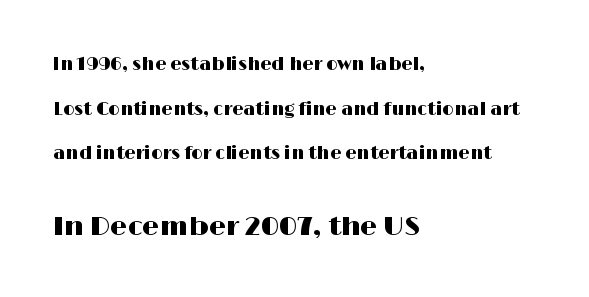
The image shows 27 px text type, upright; set left-aligned, loose line spacing (2.48x), normal letter spacing, not underlined; the second (bottom) block is 1.5x larger.
